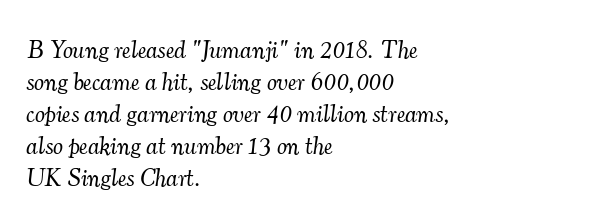
Q: Is the text bold? A: No.
Q: Is the text italic (slanted)? A: Yes, it leans right by about 7 degrees.
Q: Is the text underlined? A: No.
Q: How is the paragraph aligned? A: Left-aligned.
Q: Is the spacing between letters normal or unusually wide? A: Normal.
Q: Is the spacing between lines tight, normal or loose? A: Normal.
